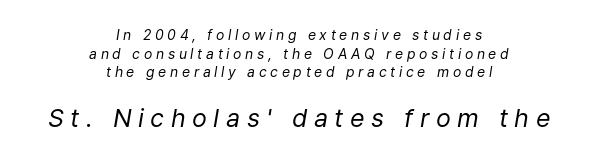
Q: Is the text bold? A: No.
Q: Is the text italic (slanted)? A: Yes, it leans right by about 9 degrees.
Q: Is the text underlined? A: No.
Q: How is the paragraph aligned? A: Centered.
Q: Is the spacing between letters normal or unusually wide? A: Unusually wide.
Q: Is the spacing between lines tight, normal or loose? A: Normal.
Q: Which block of text is set in a larger size, the first (top) or the second (bottom)? A: The second (bottom) one.
